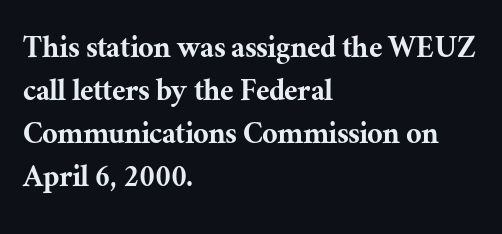
Every stem runs plumb, perpendicular to the baseline. These lines are composed in type with serifs. The face used here is proportionally spaced, like ordinary book or web type. Horizontal bands of white between lines are of average thickness. Line starts are locked; line ends wander. Unmarked baselines from the first word to the last.
